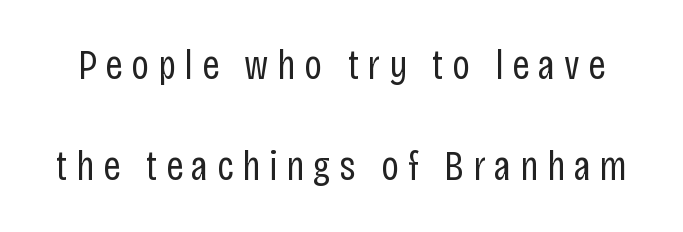
The image shows 43 px regular-weight, condensed sans-serif type, upright; set loose line spacing (2.36x), unusually wide letter spacing (+0.2 em), not underlined; low stroke contrast and a large x-height.
